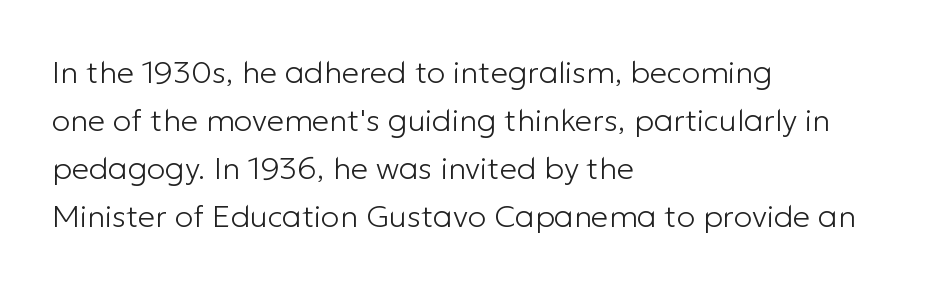
The image shows 31 px light sans-serif type, upright; set left-aligned, normal line spacing (1.55x), normal letter spacing, not underlined; low stroke contrast and a medium x-height.
